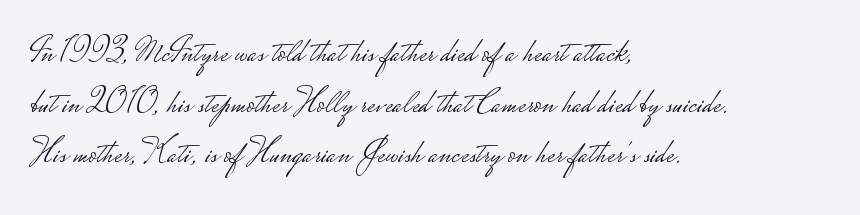
The image shows 34 px light, wide sans-serif type; set left-aligned, normal line spacing (1.49x), normal letter spacing, not underlined; low stroke contrast.
